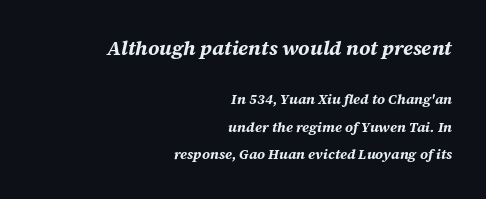
{"italic": "yes", "lean": "right", "slant_degrees": 12, "bold": "yes", "underline": "no", "align": "right", "line_spacing": "loose", "line_spacing_ratio": 1.96, "letter_spacing": "normal", "letter_spacing_em": 0.0, "larger_block": "first", "size_ratio": 1.43, "glyph_px": 20}
